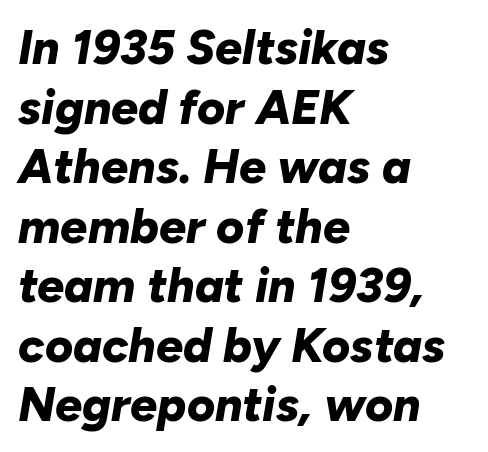
{"italic": "yes", "lean": "right", "slant_degrees": 10, "bold": "yes", "weight": "bold", "width": "normal", "stroke_contrast": "low", "x_height": "medium", "monospaced": "no", "underline": "no", "align": "left", "line_spacing_ratio": 1.24, "letter_spacing": "normal", "letter_spacing_em": 0.0, "glyph_px": 48}
